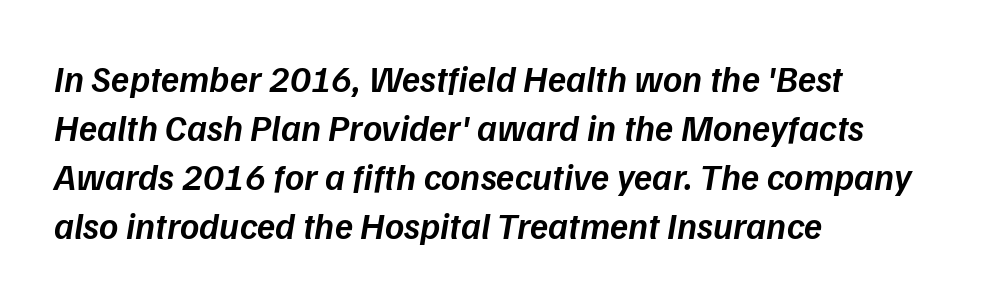
Alignment: flush left. In terms of leading, this rendering sits right in the middle. The gaps between neighbouring characters are ordinary and unremarkable. A typesetter would call this proportional, since set widths differ per character. Only glyphs here, with clear space below each row. Its strokes are somewhat broadened, the hallmark of semibold type.
